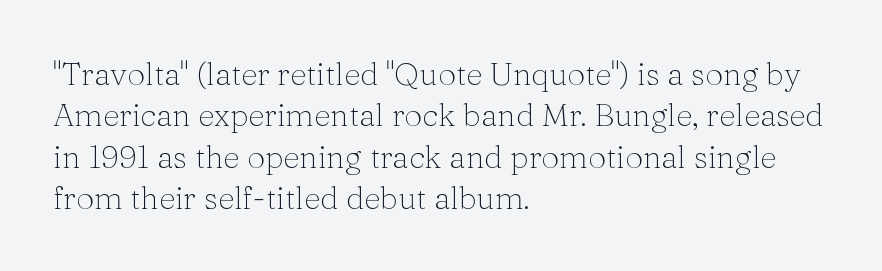
Q: Is the text bold? A: No.
Q: Is the text italic (slanted)? A: No, it is upright.
Q: Is the typeface a serif or a sans-serif typeface? A: Serif.
Q: Is the text underlined? A: No.
Q: How is the paragraph aligned? A: Left-aligned.
Q: Is the spacing between letters normal or unusually wide? A: Normal.
Q: Is the spacing between lines tight, normal or loose? A: Normal.
Q: Width (condensed, normal, or wide)? A: Normal.
Q: Stroke contrast? A: Medium.
Q: x-height? A: Medium.
Q: Monospaced? A: No.
